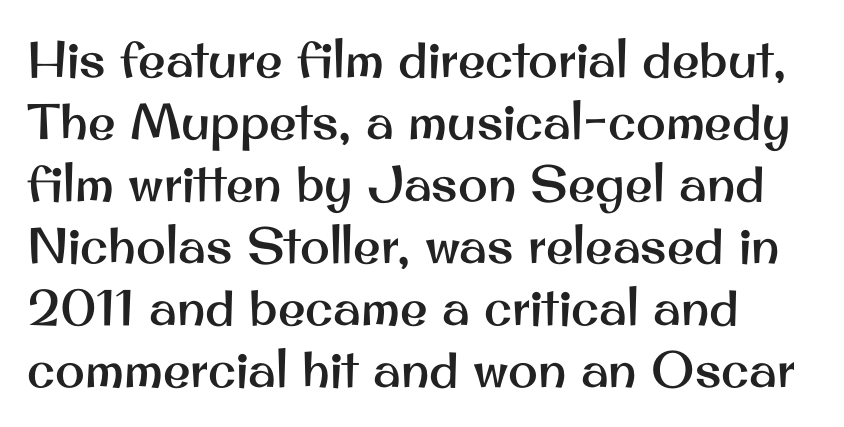
{"serif": "no", "italic": "no", "width": "normal", "stroke_contrast": "medium", "x_height": "small", "monospaced": "no", "underline": "no", "line_spacing_ratio": 1.24, "letter_spacing": "normal", "letter_spacing_em": 0.0, "glyph_px": 50}
